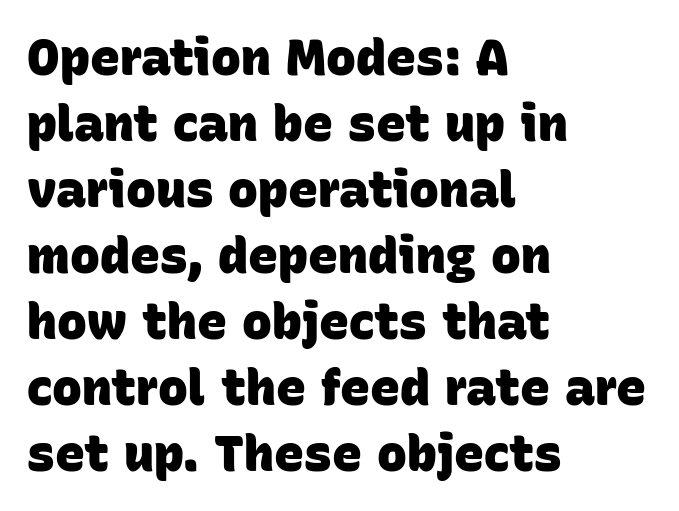
Q: Is the text bold? A: Yes.
Q: Is the typeface a serif or a sans-serif typeface? A: Sans-serif.
Q: Is the text underlined? A: No.
Q: How is the paragraph aligned? A: Left-aligned.
Q: Is the spacing between letters normal or unusually wide? A: Normal.
Q: Is the spacing between lines tight, normal or loose? A: Normal.
Q: Width (condensed, normal, or wide)? A: Normal.
Q: Stroke contrast? A: Low.
Q: x-height? A: Large.
Q: Monospaced? A: No.
